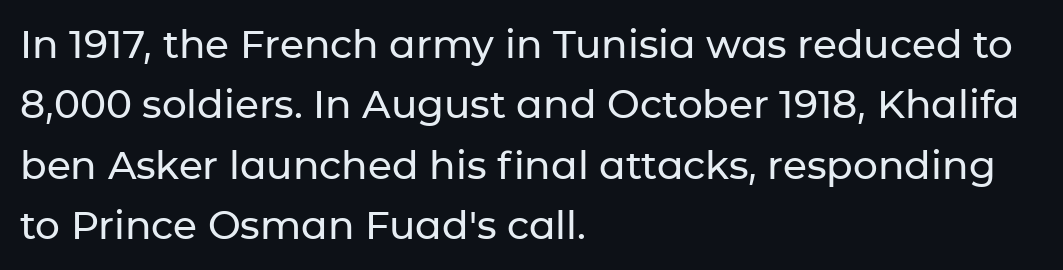
{"serif": "no", "italic": "no", "width": "normal", "stroke_contrast": "low", "x_height": "medium", "monospaced": "no", "underline": "no", "align": "left", "line_spacing": "normal", "line_spacing_ratio": 1.55, "letter_spacing": "normal", "letter_spacing_em": 0.0, "glyph_px": 39}
